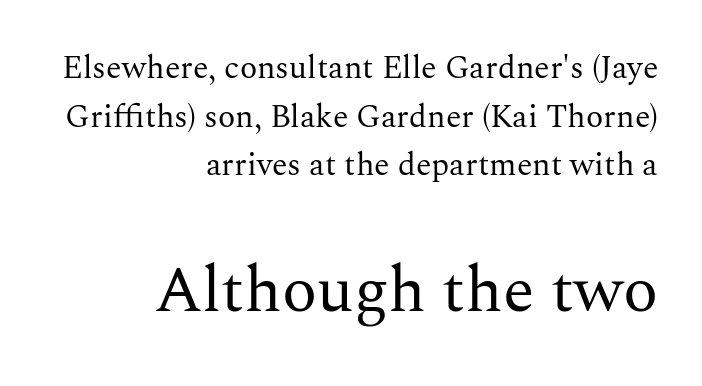
The image shows 65 px regular-weight serif type, upright; set right-aligned, normal line spacing (1.52x), normal letter spacing, not underlined; the second (bottom) block is 2.03x larger; medium stroke contrast and a medium x-height.
